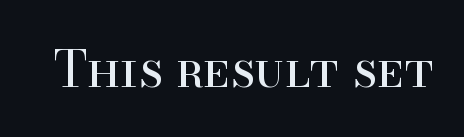
Q: Is the text bold? A: No.
Q: Is the text italic (slanted)? A: No, it is upright.
Q: Is the typeface a serif or a sans-serif typeface? A: Serif.
Q: Is the text underlined? A: No.
Q: Is the spacing between letters normal or unusually wide? A: Normal.
Q: Width (condensed, normal, or wide)? A: Normal.
Q: Stroke contrast? A: High.
Q: x-height? A: Small.
Q: Monospaced? A: No.
